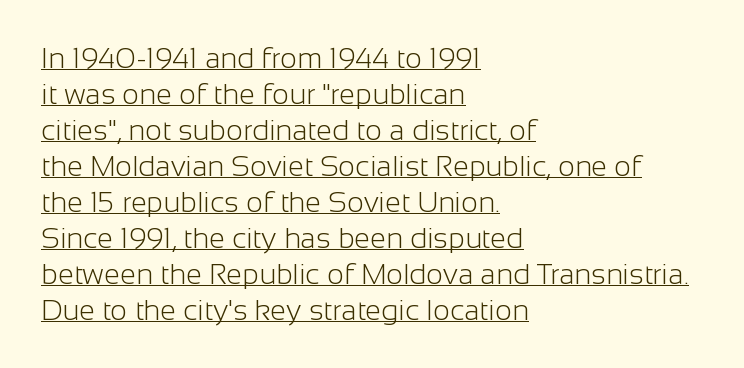
Letter spacing: default. Weight: regular or lighter. If you drew a line through each stem, it would be perfectly vertical. These lines are rendered in a variable-pitch font. The ragged edge is on the right, which tells us the setting is flush left.
